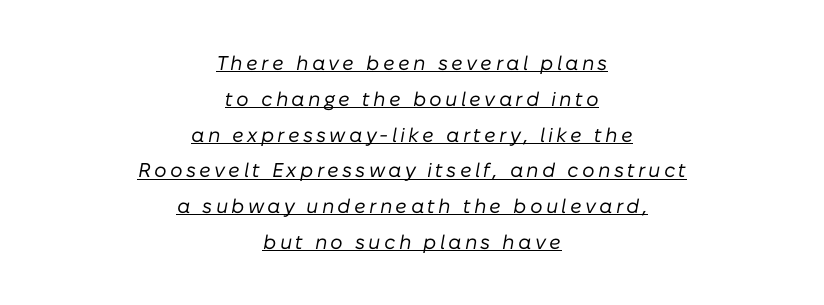
{"italic": "yes", "lean": "right", "slant_degrees": 10, "bold": "no", "underline": "yes", "align": "center", "line_spacing_ratio": 1.79, "glyph_px": 20}
